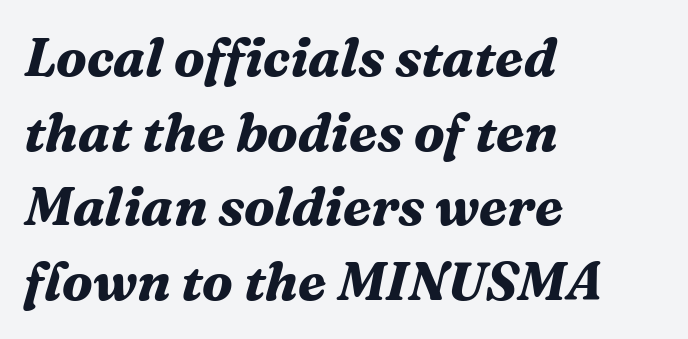
{"serif": "yes", "italic": "yes", "lean": "right", "slant_degrees": 16, "bold": "yes", "weight": "bold", "width": "normal", "stroke_contrast": "medium", "x_height": "medium", "monospaced": "no", "underline": "no", "align": "left", "line_spacing": "normal", "line_spacing_ratio": 1.41, "letter_spacing": "normal", "letter_spacing_em": 0.0, "glyph_px": 53}
